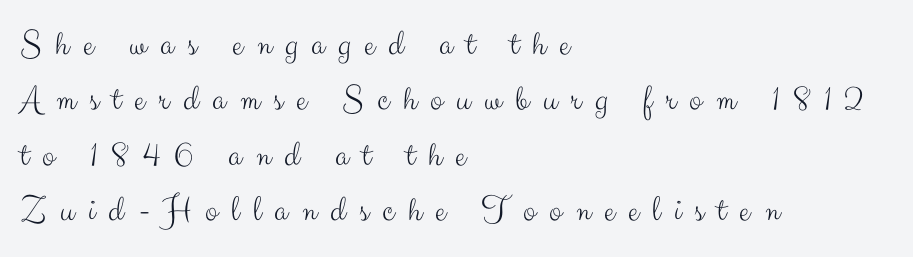
No letter is thick-stroked: the sample isn't bold. Is there much room between lines? A standard amount, neither cramped nor airy. In CSS terms this would be text-align: left. Glance below the letters and you will spot only blank space.
